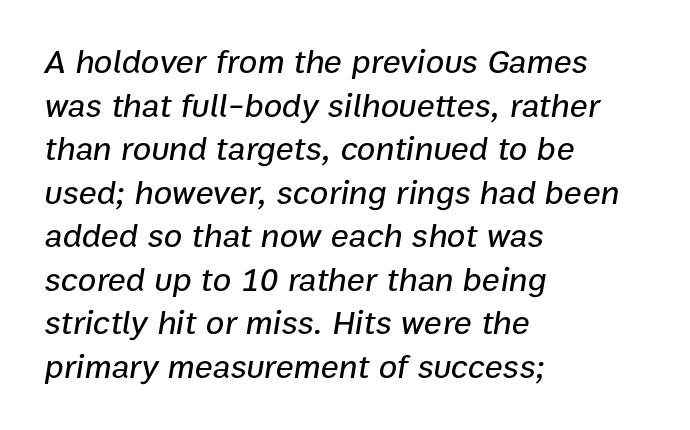
{"italic": "yes", "lean": "right", "slant_degrees": 9, "width": "normal", "stroke_contrast": "low", "x_height": "medium", "monospaced": "no", "underline": "no", "align": "left", "line_spacing": "normal", "line_spacing_ratio": 1.28, "letter_spacing": "normal", "letter_spacing_em": 0.0, "glyph_px": 34}
